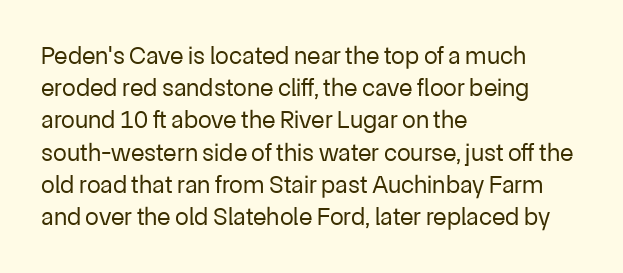
The image shows 25 px text type, upright; set left-aligned, normal line spacing (1.29x), normal letter spacing, not underlined.
